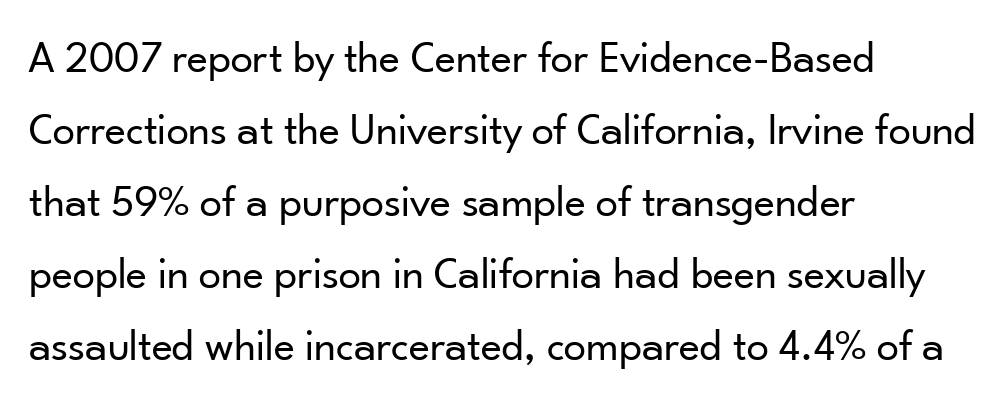
Q: Is the text bold? A: No.
Q: Is the text italic (slanted)? A: No, it is upright.
Q: Is the typeface a serif or a sans-serif typeface? A: Sans-serif.
Q: Is the text underlined? A: No.
Q: How is the paragraph aligned? A: Left-aligned.
Q: Is the spacing between letters normal or unusually wide? A: Normal.
Q: Is the spacing between lines tight, normal or loose? A: Normal.
Q: Width (condensed, normal, or wide)? A: Normal.
Q: Stroke contrast? A: Low.
Q: x-height? A: Small.
Q: Monospaced? A: No.
